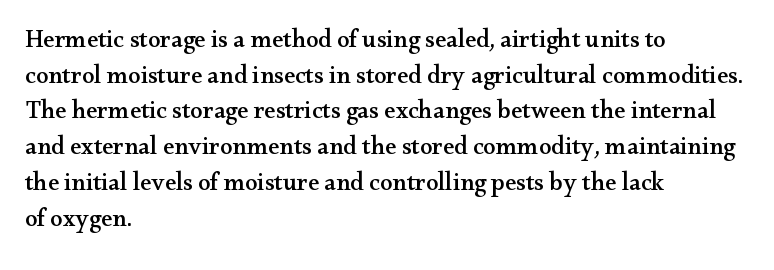
The image shows 25 px text type, upright; set left-aligned, normal line spacing (1.43x), normal letter spacing, not underlined.
